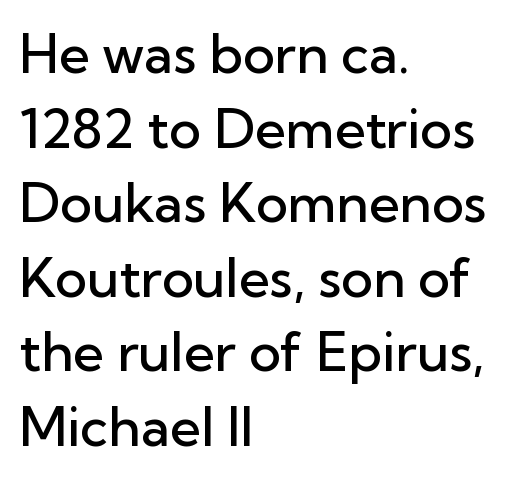
Font category for this specimen: sans-serif. This is the in-between weight designers call semibold or demi. The line texture is even and compact thanks to regular tracking. If you drew a line through each stem, it would be perfectly vertical.
